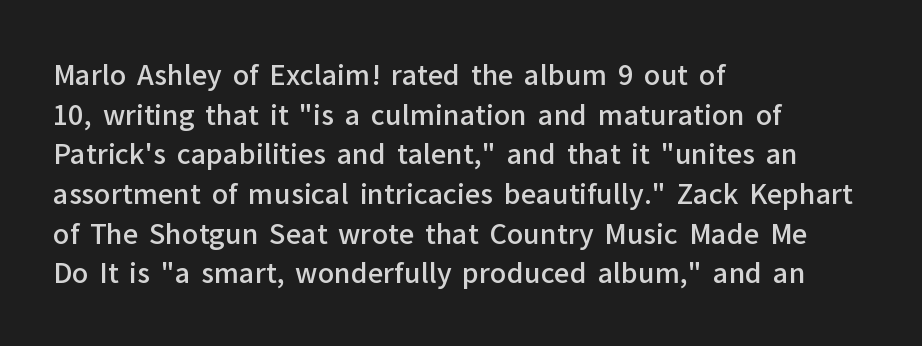
Q: Is the text bold? A: Semi-bold.
Q: Is the text italic (slanted)? A: No, it is upright.
Q: Is the text underlined? A: No.
Q: How is the paragraph aligned? A: Left-aligned.
Q: Is the spacing between letters normal or unusually wide? A: Normal.
Q: Is the spacing between lines tight, normal or loose? A: Normal.
